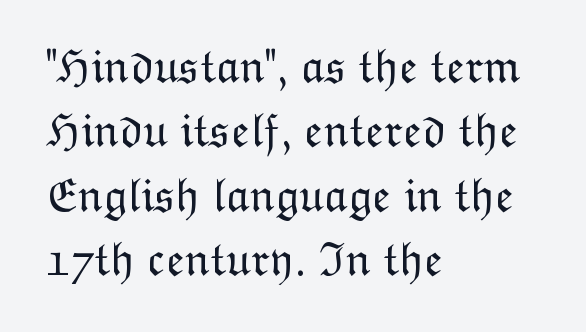
The image shows 48 px light type, upright; set left-aligned, normal line spacing (1.34x), normal letter spacing, not underlined; low stroke contrast and a medium x-height.
